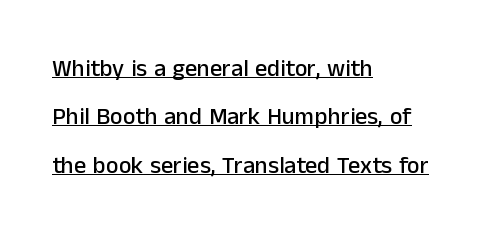
Q: Is the text italic (slanted)? A: No, it is upright.
Q: Is the text underlined? A: Yes.
Q: How is the paragraph aligned? A: Left-aligned.
Q: Is the spacing between letters normal or unusually wide? A: Normal.
Q: Is the spacing between lines tight, normal or loose? A: Loose.
